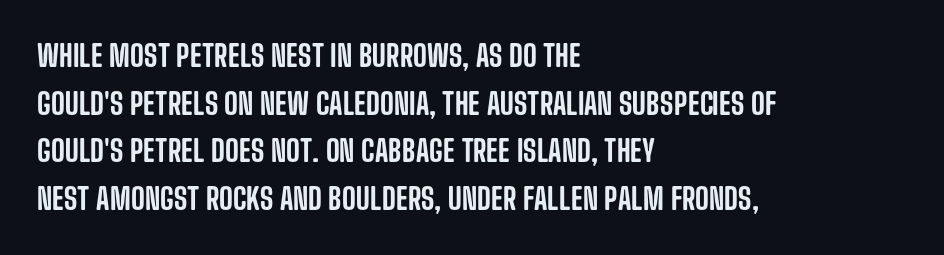
The image shows 30 px condensed sans-serif type, upright; set left-aligned, normal line spacing (1.59x), normal letter spacing, not underlined; low stroke contrast and a large x-height.
